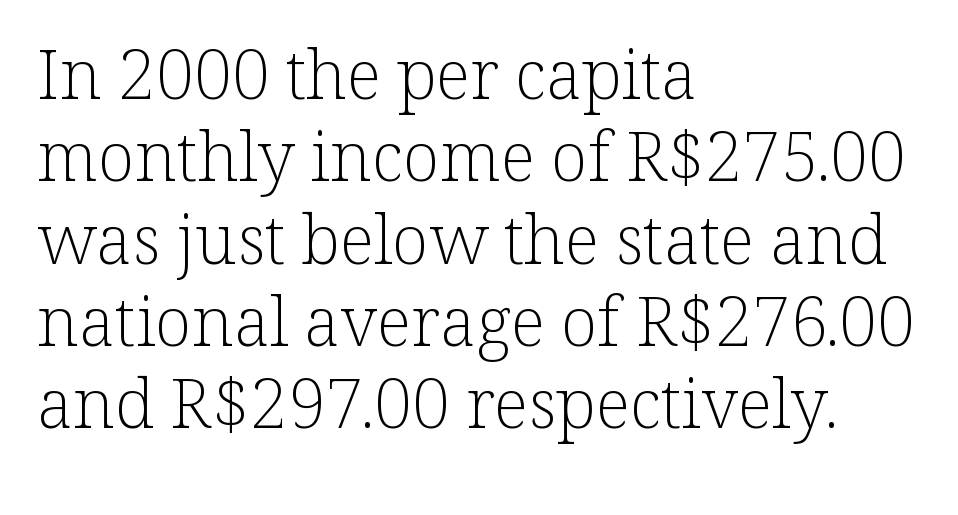
The letters stand upright; this is a roman face. Think standard paragraph weight, or any step lighter than that. The compositor pushed each line to the left boundary. Anything drawn beneath the words? Only blank space. In terms of letterform style, serifs are clearly present. Glyph-to-glyph distance matches everyday printed text.
